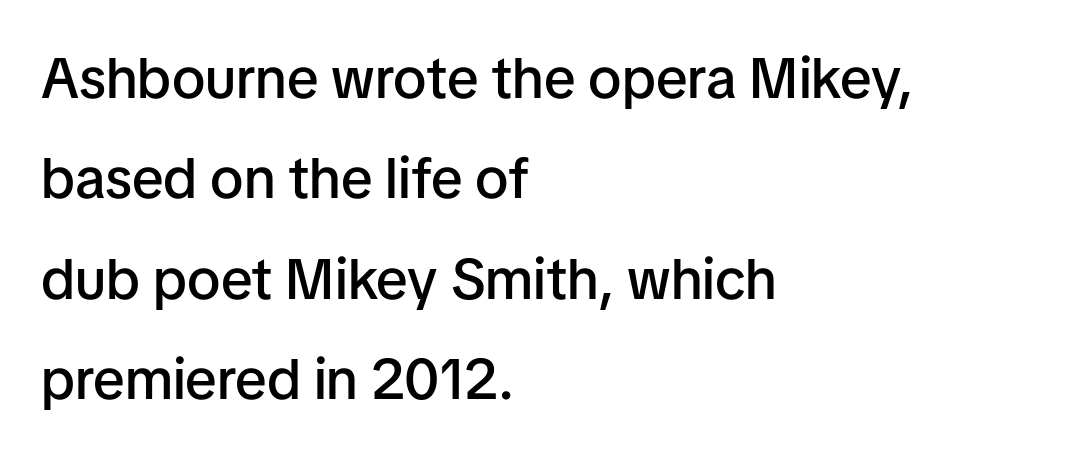
{"serif": "no", "italic": "no", "bold": "semi", "weight": "semibold", "width": "normal", "stroke_contrast": "low", "x_height": "medium", "monospaced": "no", "underline": "no", "align": "left", "line_spacing_ratio": 1.76, "letter_spacing": "normal", "letter_spacing_em": 0.0, "glyph_px": 57}
